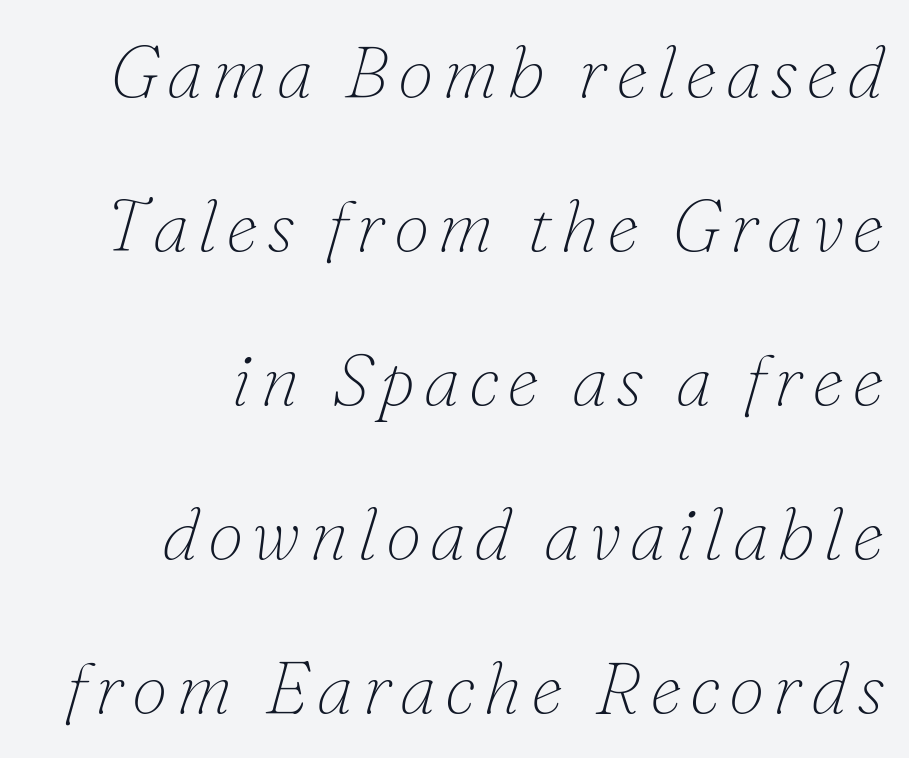
The image shows 73 px thin serif type, italic (leaning right); set right-aligned, loose line spacing (2.11x), not underlined; low stroke contrast and a small x-height.
